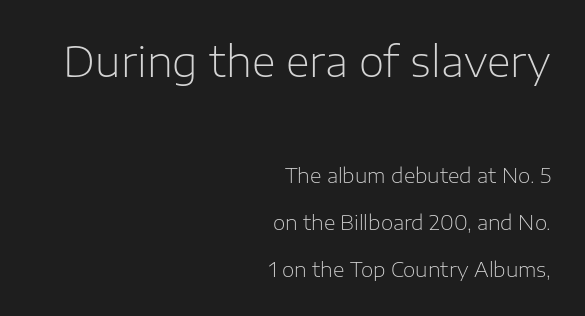
Q: Is the text bold? A: No.
Q: Is the text italic (slanted)? A: No, it is upright.
Q: Is the typeface a serif or a sans-serif typeface? A: Sans-serif.
Q: Is the text underlined? A: No.
Q: How is the paragraph aligned? A: Right-aligned.
Q: Is the spacing between letters normal or unusually wide? A: Normal.
Q: Is the spacing between lines tight, normal or loose? A: Loose.
Q: Which block of text is set in a larger size, the first (top) or the second (bottom)? A: The first (top) one.
Q: Width (condensed, normal, or wide)? A: Normal.
Q: Stroke contrast? A: Low.
Q: x-height? A: Medium.
Q: Monospaced? A: No.
